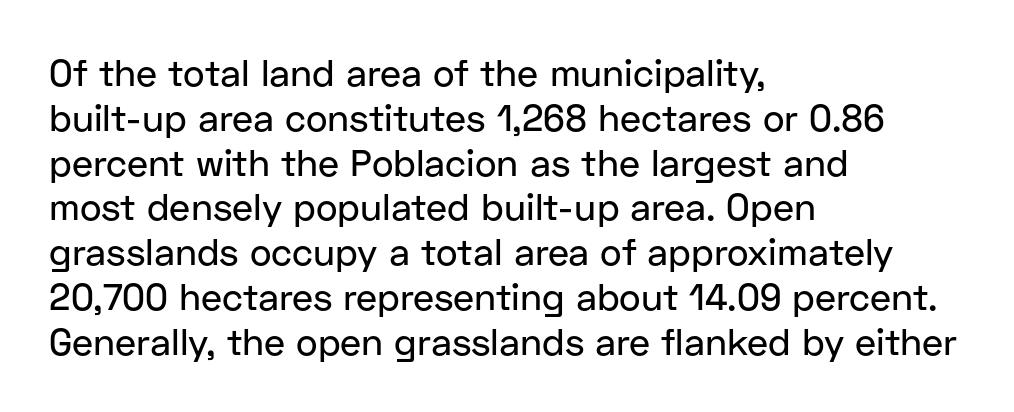
Only glyphs here, with clear space below each row. One-word summary of the alignment: left. The axis of the letterforms is exactly vertical. Short note: letters normally spaced. Serif or sans? Sans — the stroke terminals are bare.
